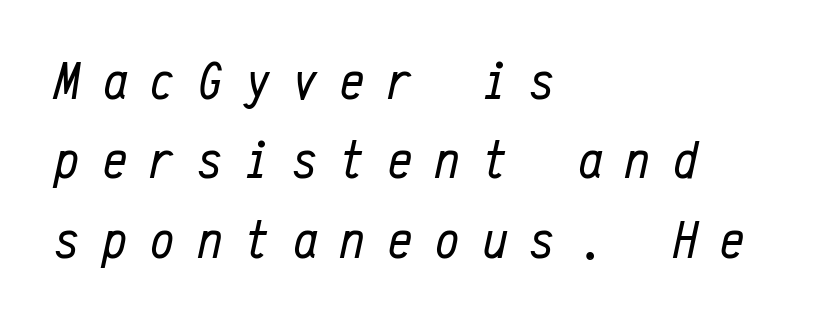
The image shows 54 px regular-weight, condensed type, italic (leaning right), monospaced; set left-aligned, normal line spacing (1.47x), unusually wide letter spacing (+0.43 em), not underlined; low stroke contrast and a medium x-height.
